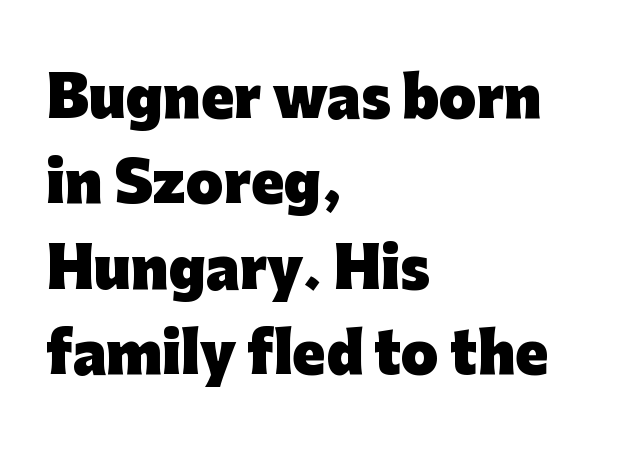
The image shows 54 px heavy sans-serif type, upright; set left-aligned, normal line spacing (1.58x), normal letter spacing, not underlined; low stroke contrast and a medium x-height.
